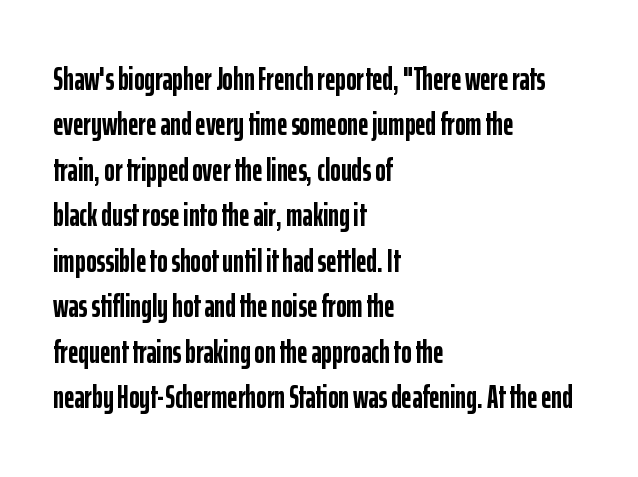
The image shows 32 px semibold, condensed sans-serif type, upright; set left-aligned, normal line spacing (1.42x), normal letter spacing, not underlined; low stroke contrast and a medium x-height.
